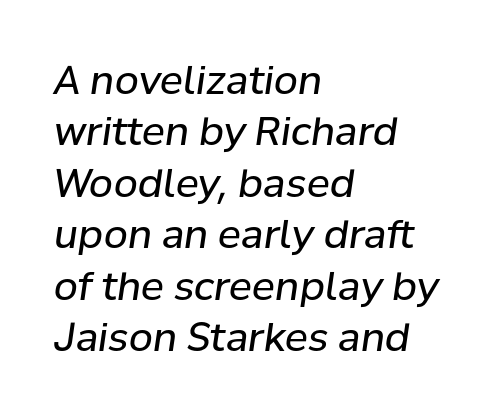
Q: Is the text bold? A: No.
Q: Is the text italic (slanted)? A: Yes, it leans right by about 8 degrees.
Q: Is the text underlined? A: No.
Q: How is the paragraph aligned? A: Left-aligned.
Q: Is the spacing between letters normal or unusually wide? A: Normal.
Q: Is the spacing between lines tight, normal or loose? A: Normal.
Q: Width (condensed, normal, or wide)? A: Normal.
Q: Stroke contrast? A: Low.
Q: x-height? A: Medium.
Q: Monospaced? A: No.
